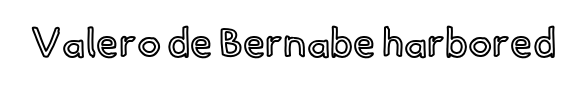
Beneath every word, the page is bare. Nope, not italic — everything's standing straight. Does extra space separate the letters? No, they use regular spacing. Proportional: the letters do not fall into vertical columns.
